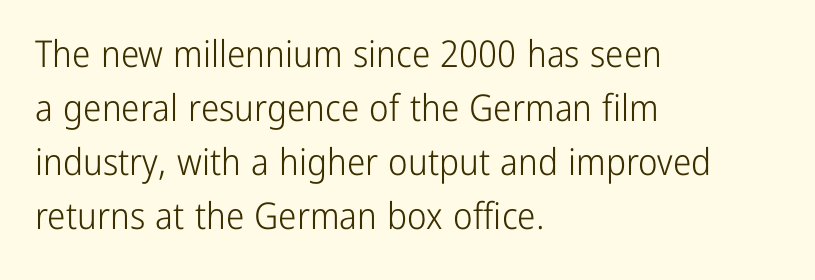
Q: Is the text bold? A: No.
Q: Is the text italic (slanted)? A: No, it is upright.
Q: Is the typeface a serif or a sans-serif typeface? A: Sans-serif.
Q: Is the text underlined? A: No.
Q: How is the paragraph aligned? A: Left-aligned.
Q: Is the spacing between letters normal or unusually wide? A: Normal.
Q: Is the spacing between lines tight, normal or loose? A: Normal.
Q: Width (condensed, normal, or wide)? A: Condensed.
Q: Stroke contrast? A: Low.
Q: x-height? A: Medium.
Q: Monospaced? A: No.
